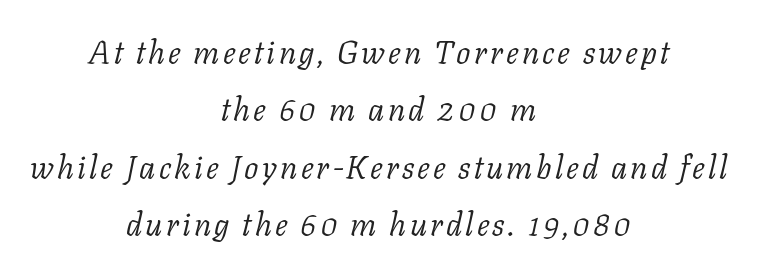
{"serif": "yes", "italic": "yes", "lean": "right", "slant_degrees": 11, "bold": "no", "weight": "light", "width": "normal", "stroke_contrast": "low", "x_height": "medium", "monospaced": "no", "underline": "no", "align": "center", "line_spacing_ratio": 1.79, "glyph_px": 32}
